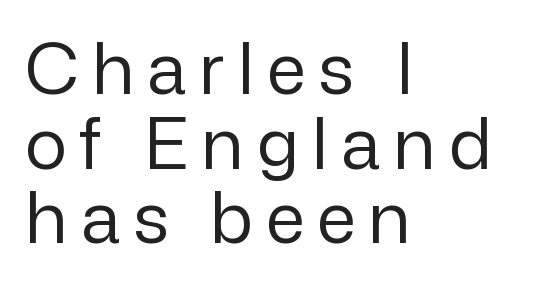
The image shows 71 px regular-weight sans-serif type, upright; set left-aligned, tight line spacing (1.05x), not underlined; low stroke contrast and a medium x-height.
